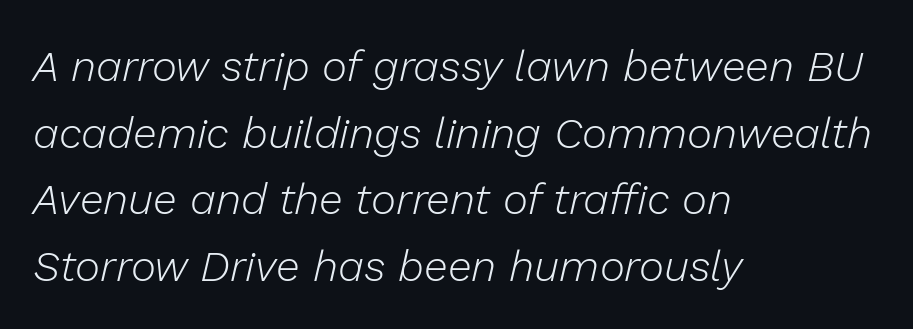
The image shows 43 px light type, italic (leaning right); set left-aligned, normal line spacing (1.55x), normal letter spacing, not underlined; low stroke contrast and a medium x-height.
